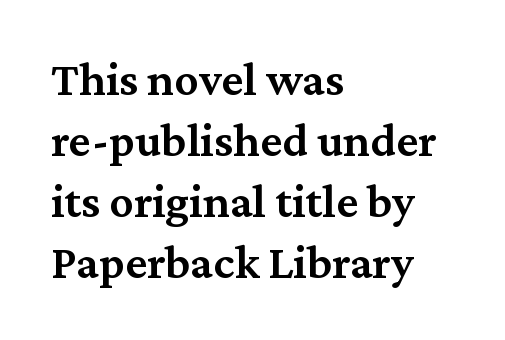
The image shows 48 px semibold serif type, upright; set left-aligned, normal line spacing (1.27x), normal letter spacing, not underlined; medium stroke contrast and a medium x-height.
